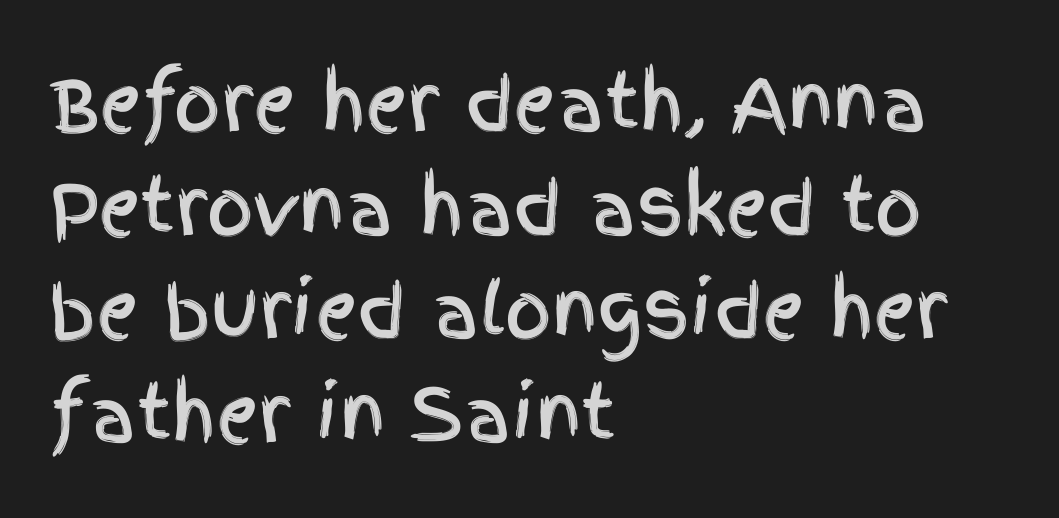
The image shows 73 px condensed sans-serif type, upright; set left-aligned, normal line spacing (1.42x), normal letter spacing, not underlined; a large x-height.
